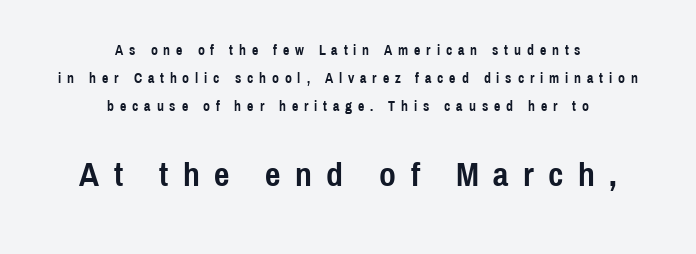
{"serif": "no", "italic": "no", "bold": "yes", "weight": "semibold", "width": "condensed", "x_height": "medium", "monospaced": "no", "underline": "no", "align": "center", "line_spacing": "loose", "line_spacing_ratio": 2.0, "letter_spacing": "wide", "letter_spacing_em": 0.42, "larger_block": "second", "size_ratio": 2.43, "glyph_px": 34}
